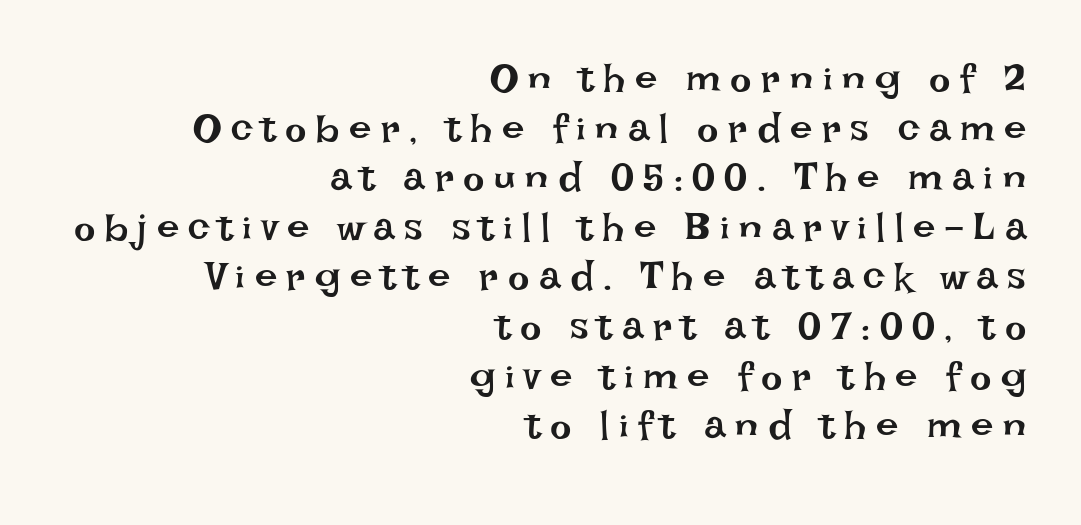
{"italic": "no", "bold": "no", "weight": "regular", "width": "normal", "stroke_contrast": "low", "x_height": "large", "monospaced": "no", "underline": "no", "align": "right", "line_spacing_ratio": 1.24, "letter_spacing": "wide", "letter_spacing_em": 0.24, "glyph_px": 40}
